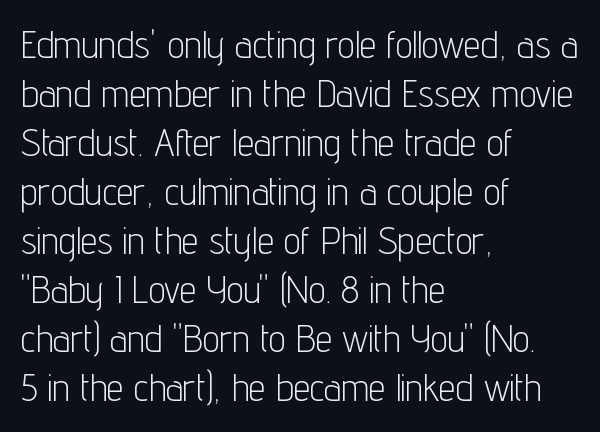
Note the varied advance widths — an 'i' is clearly narrower than an 'm'. No italicization has been applied; the sample stays upright. Is there much room between lines? A standard amount, neither cramped nor airy. The weight tops out at a normal text grade. Bare-footed words on every line. Unlike a traditional serif, this face leaves its strokes unadorned.
